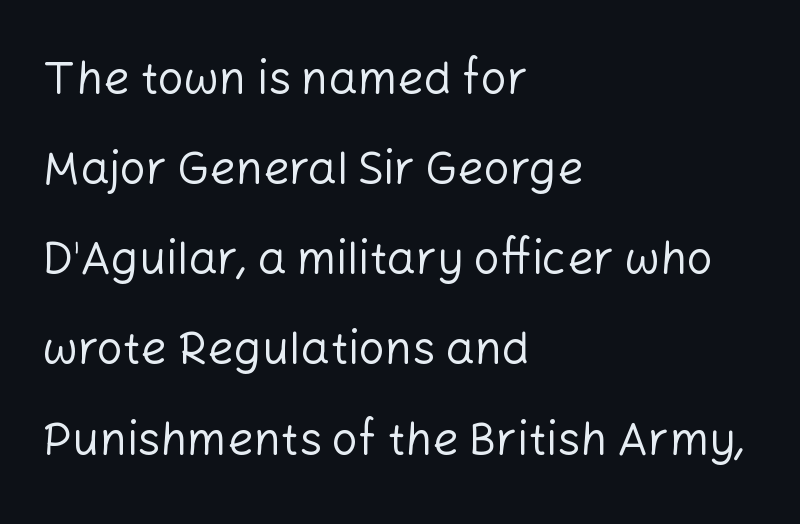
How would I describe the line gaps? Wide and relaxed. Underline: absent. Leftover space on each line is placed entirely after the last word. This sample has the flowing, uneven cadence of proportional lettering. Between one letter and the next there's only the usual sliver of space.
